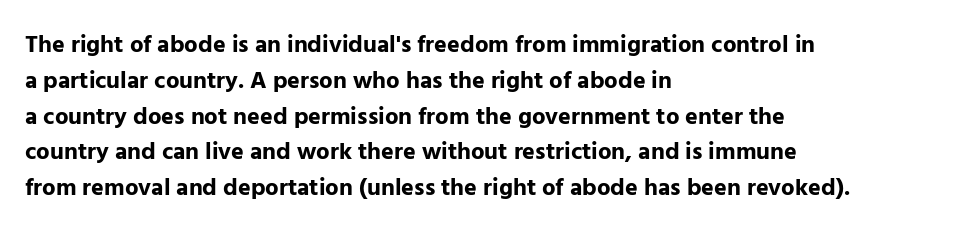
Q: Is the text bold? A: Yes.
Q: Is the text italic (slanted)? A: No, it is upright.
Q: Is the text underlined? A: No.
Q: How is the paragraph aligned? A: Left-aligned.
Q: Is the spacing between letters normal or unusually wide? A: Normal.
Q: Is the spacing between lines tight, normal or loose? A: Normal.
